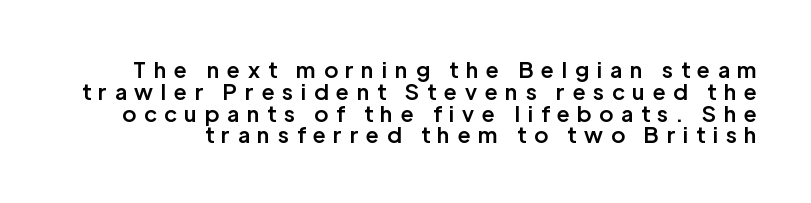
{"italic": "no", "bold": "semi", "underline": "no", "line_spacing": "tight", "line_spacing_ratio": 0.99, "letter_spacing": "wide", "letter_spacing_em": 0.36, "glyph_px": 22}
